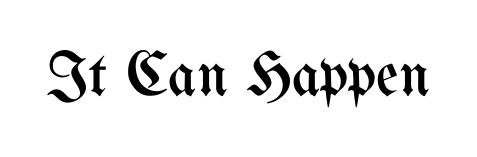
{"italic": "no", "bold": "no", "weight": "regular", "width": "condensed", "stroke_contrast": "medium", "x_height": "medium", "monospaced": "no", "underline": "no", "letter_spacing": "normal", "letter_spacing_em": 0.0, "glyph_px": 62}
